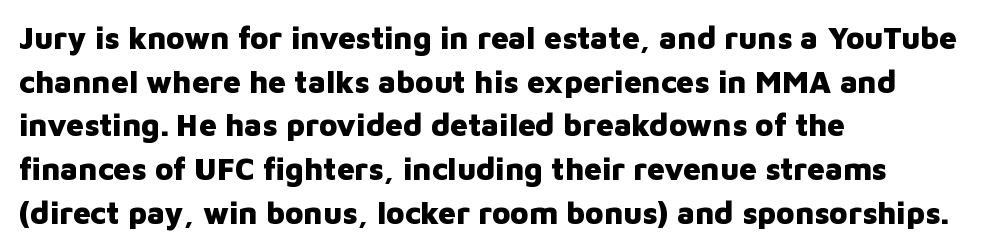
Q: Is the text bold? A: Yes.
Q: Is the text italic (slanted)? A: No, it is upright.
Q: Is the typeface a serif or a sans-serif typeface? A: Sans-serif.
Q: Is the text underlined? A: No.
Q: How is the paragraph aligned? A: Left-aligned.
Q: Is the spacing between letters normal or unusually wide? A: Normal.
Q: Is the spacing between lines tight, normal or loose? A: Normal.
Q: Width (condensed, normal, or wide)? A: Normal.
Q: Stroke contrast? A: Low.
Q: x-height? A: Medium.
Q: Monospaced? A: No.
